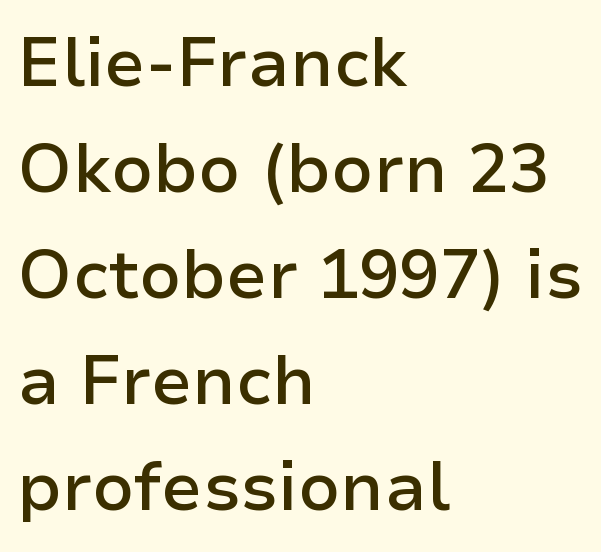
The font's upright variant was chosen for this text. The rendering uses natural spacing where letterforms have individual widths. Regarding serifs, this sample does without them. Each row of text sits above clean, open space. A bit beefed up — I'd call it semibold rather than bold.
